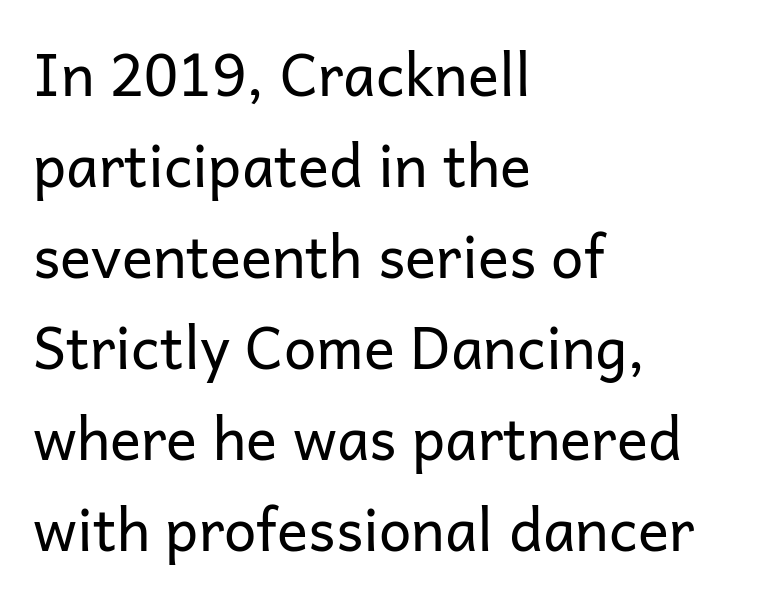
{"serif": "no", "italic": "no", "bold": "no", "weight": "regular", "width": "normal", "stroke_contrast": "low", "x_height": "medium", "monospaced": "no", "underline": "no", "align": "left", "line_spacing": "normal", "line_spacing_ratio": 1.57, "letter_spacing": "normal", "letter_spacing_em": 0.0, "glyph_px": 58}
